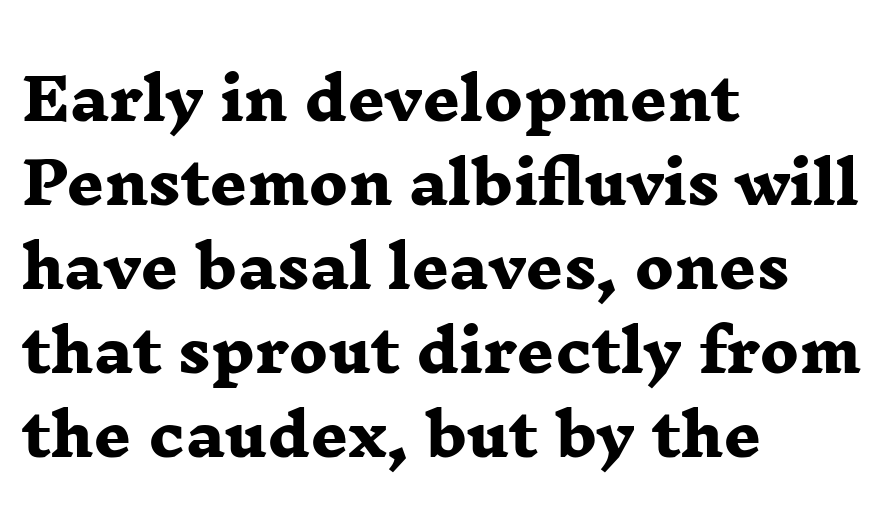
The passage shown stacks its lines at a standard gap. The rendering uses natural spacing where letterforms have individual widths. Short note: letters normally spaced. Only glyphs here, with clear space below each row.
